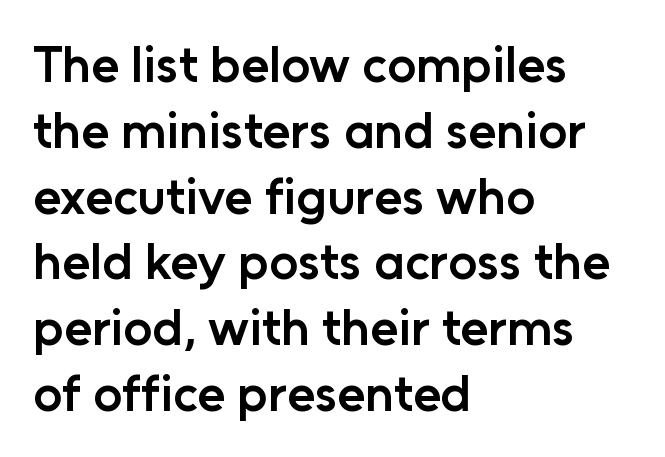
The image shows 51 px semibold sans-serif type, upright; set left-aligned, normal line spacing (1.29x), normal letter spacing, not underlined; low stroke contrast and a medium x-height.
